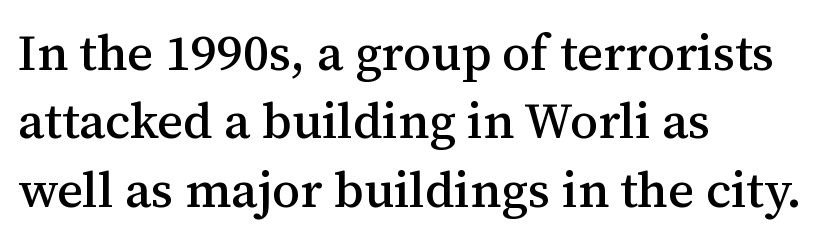
{"serif": "yes", "italic": "no", "width": "normal", "stroke_contrast": "medium", "x_height": "medium", "monospaced": "no", "underline": "no", "align": "left", "line_spacing": "normal", "line_spacing_ratio": 1.37, "letter_spacing": "normal", "letter_spacing_em": 0.0, "glyph_px": 50}
